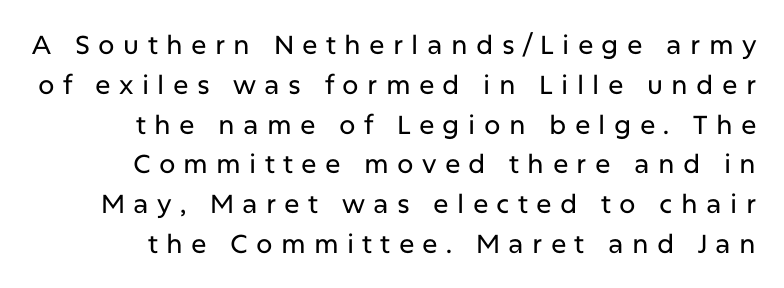
The image shows 26 px text type, upright; set normal line spacing (1.53x), unusually wide letter spacing (+0.32 em), not underlined.
